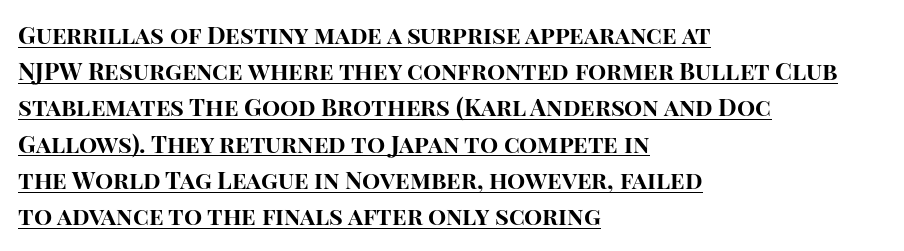
Q: Is the text bold? A: Yes.
Q: Is the text italic (slanted)? A: No, it is upright.
Q: Is the text underlined? A: Yes.
Q: How is the paragraph aligned? A: Left-aligned.
Q: Is the spacing between letters normal or unusually wide? A: Normal.
Q: Is the spacing between lines tight, normal or loose? A: Normal.
